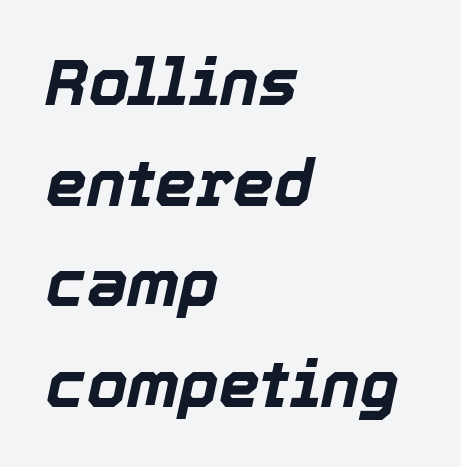
The image shows 65 px bold type, italic (leaning right); set left-aligned, normal line spacing (1.55x), normal letter spacing, not underlined; a medium x-height.
